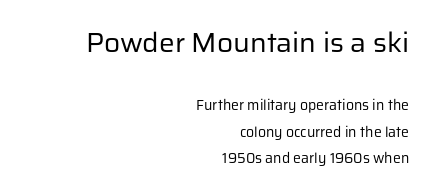
Q: Is the text bold? A: No.
Q: Is the text italic (slanted)? A: No, it is upright.
Q: Is the typeface a serif or a sans-serif typeface? A: Sans-serif.
Q: Is the text underlined? A: No.
Q: How is the paragraph aligned? A: Right-aligned.
Q: Is the spacing between letters normal or unusually wide? A: Normal.
Q: Which block of text is set in a larger size, the first (top) or the second (bottom)? A: The first (top) one.
Q: Width (condensed, normal, or wide)? A: Normal.
Q: Stroke contrast? A: Low.
Q: x-height? A: Medium.
Q: Monospaced? A: No.
